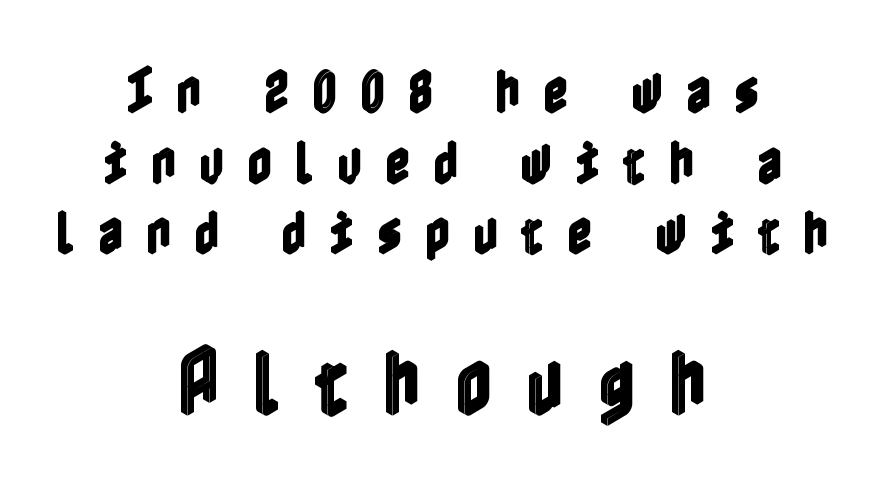
Check the space under the baseline: it is left empty. Which of the two is more prominent by size? The second, at the bottom. These lines are centered, leaving both edges ragged. The typography opts for an upright posture over an oblique one. The tracking jumps out immediately: characters are airy and widely separated. Successive baselines arrive at the customary interval.
